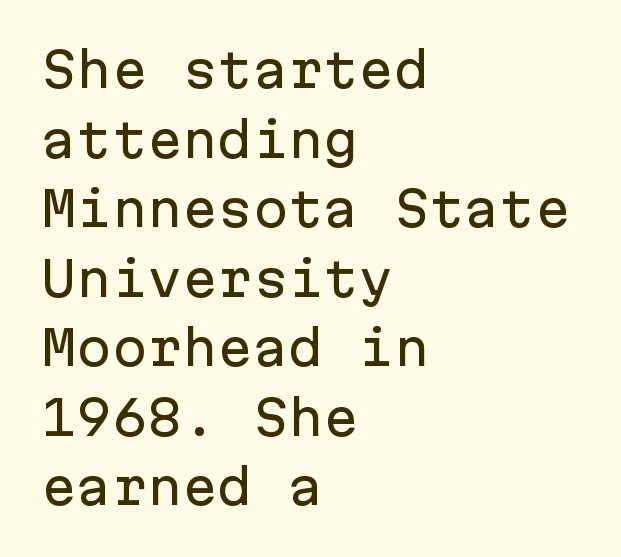
Q: Is the text italic (slanted)? A: No, it is upright.
Q: Is the typeface a serif or a sans-serif typeface? A: Sans-serif.
Q: Is the text underlined? A: No.
Q: How is the paragraph aligned? A: Left-aligned.
Q: Is the spacing between letters normal or unusually wide? A: Normal.
Q: Is the spacing between lines tight, normal or loose? A: Normal.
Q: Width (condensed, normal, or wide)? A: Normal.
Q: Stroke contrast? A: Low.
Q: x-height? A: Medium.
Q: Monospaced? A: Yes.
